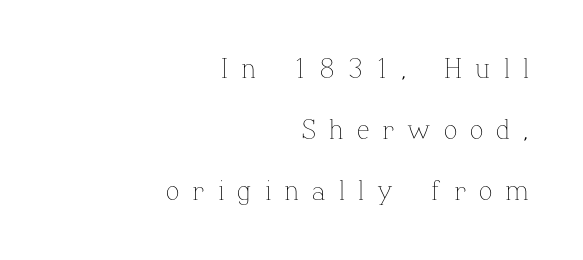
Rule under the text: the space is simply empty. Ordinary non-slanted type is in use. The line-height multiplier appears high, well above default. Right-aligned paragraph, ragged on the left.
